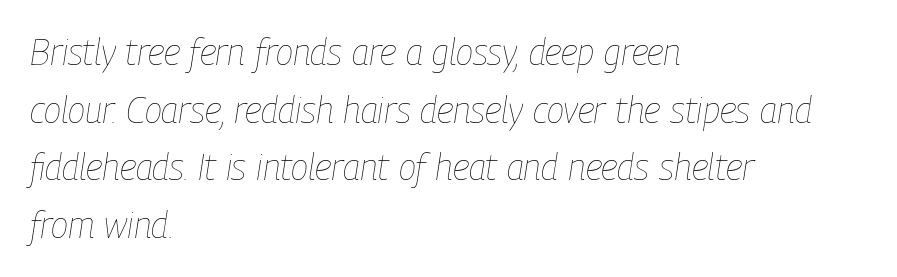
Character widths vary here, with narrow letters taking less room than wide ones. If you drew a ruler down the left edge, every line would touch it. Baseline-to-baseline distance is the conventional proportion of letter height. Weight: not bold — regular or lighter.
